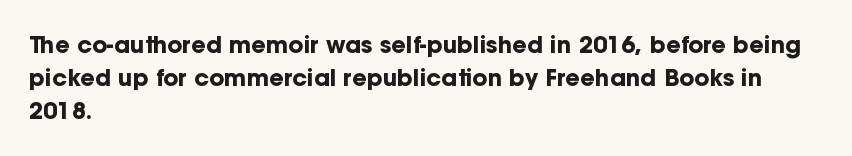
This sample keeps an unexceptional amount of space between lines. Strokes here are thick enough to call this a true bold. A student would call this left alignment; a typographer would say flush left, rag right. You can tell it's not italic because the verticals are truly vertical.
